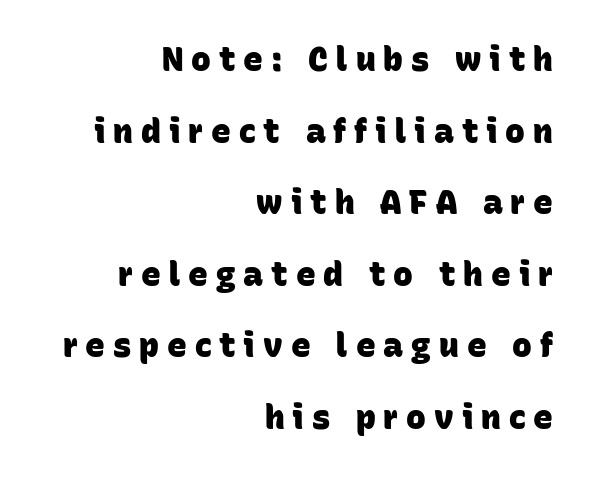
Q: Is the text bold? A: Yes.
Q: Is the typeface a serif or a sans-serif typeface? A: Sans-serif.
Q: Is the text underlined? A: No.
Q: How is the paragraph aligned? A: Right-aligned.
Q: Is the spacing between letters normal or unusually wide? A: Unusually wide.
Q: Is the spacing between lines tight, normal or loose? A: Loose.
Q: Width (condensed, normal, or wide)? A: Normal.
Q: Stroke contrast? A: Low.
Q: x-height? A: Large.
Q: Monospaced? A: No.
